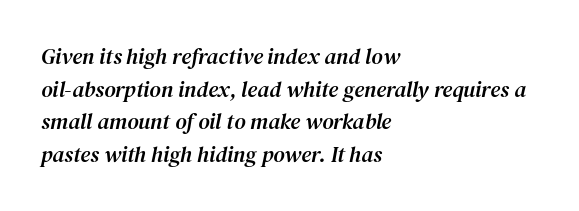
The image shows 22 px text type, italic (leaning right); set left-aligned, normal line spacing (1.48x), normal letter spacing, not underlined.
